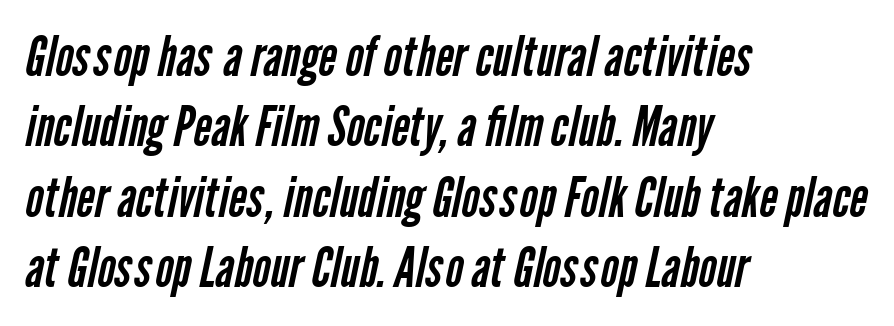
The image shows 55 px regular-weight, condensed sans-serif type; set left-aligned, normal line spacing (1.28x), normal letter spacing, not underlined; low stroke contrast and a medium x-height.
